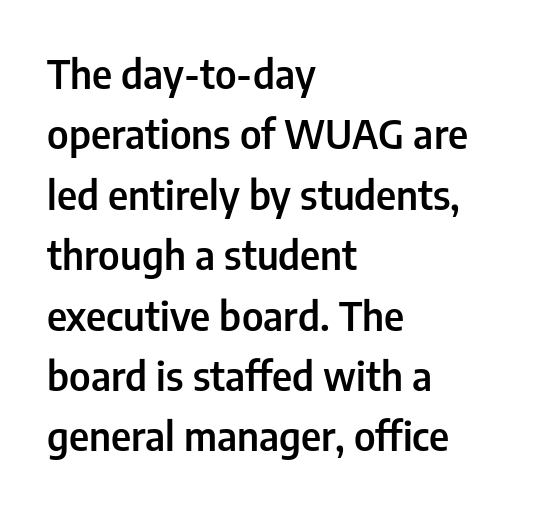
{"serif": "no", "italic": "no", "bold": "semi", "weight": "semibold", "width": "condensed", "stroke_contrast": "low", "x_height": "medium", "monospaced": "no", "underline": "no", "align": "left", "line_spacing": "normal", "line_spacing_ratio": 1.51, "letter_spacing": "normal", "letter_spacing_em": 0.0, "glyph_px": 40}
